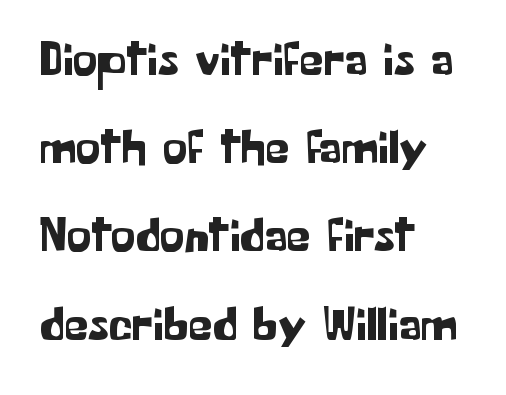
The image shows 49 px sans-serif type, upright; set left-aligned, line spacing 1.8x, normal letter spacing, not underlined; low stroke contrast and a medium x-height.
